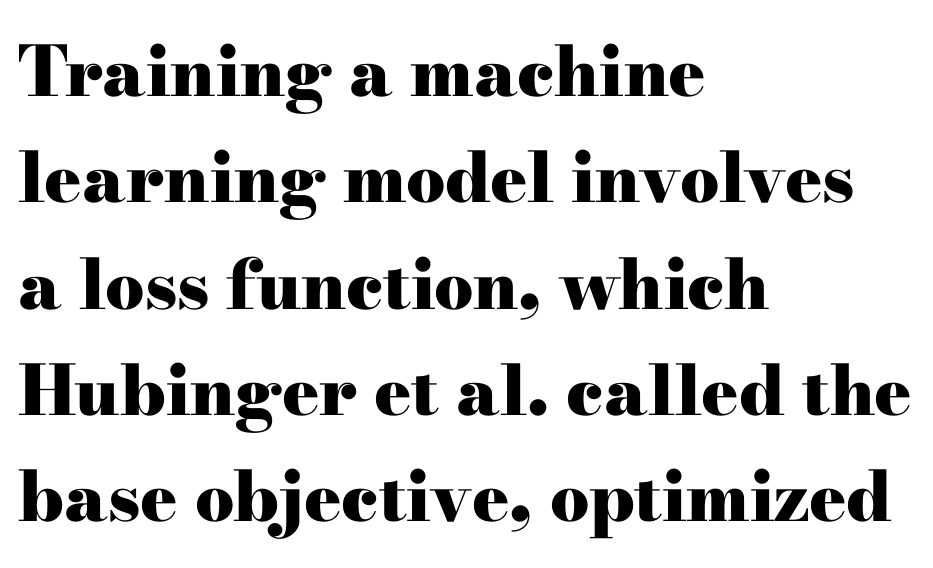
Old-style or modern, the face here clearly has serifs. Designer's note — italics off, roman on. Stroke thickness is high; the sample reads as a true bold. Reading down the block, your eye returns to a fixed left position each line.
